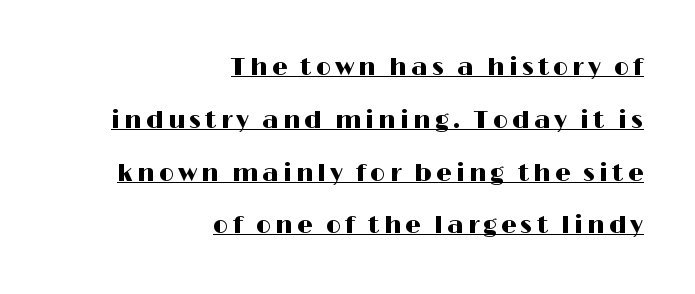
The image shows 24 px text type, upright; set right-aligned, loose line spacing (2.2x), underlined.
